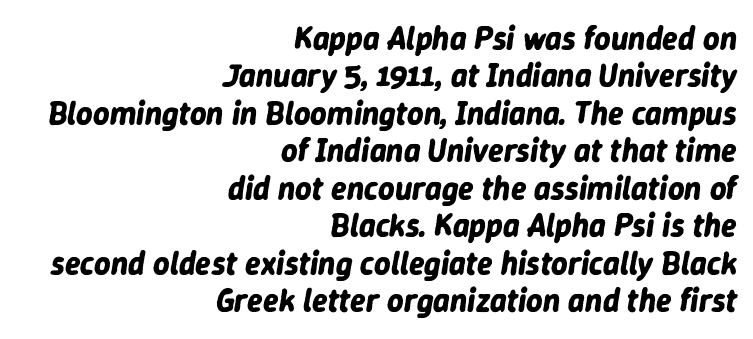
The image shows 32 px bold type, italic (leaning right); set right-aligned, line spacing 1.17x, normal letter spacing, not underlined; low stroke contrast and a medium x-height.
